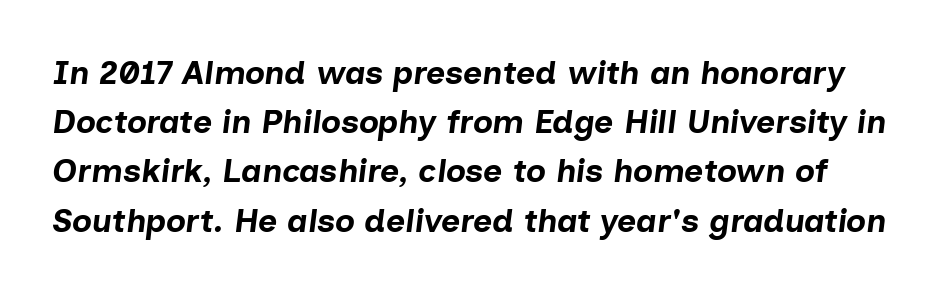
Each row of text sits above clean, open space. Do the characters align in a grid? No, the font is proportional. In terms of posture, this sample is oblique. I'd describe the lettering as bold — thick and assertive. Interline gaps are of average width in this sample. Does extra space separate the letters? No, they use regular spacing.
